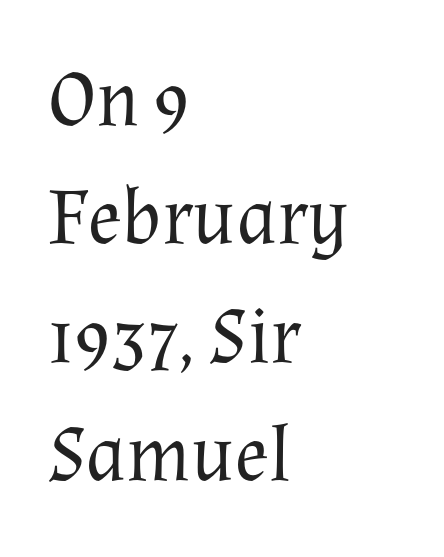
Ink coverage per letter is moderate at most. Varying glyph widths throughout — classic text-font behaviour. Is the block centered? No — it sits flush against the left margin. Quick note: not italic, upright.
